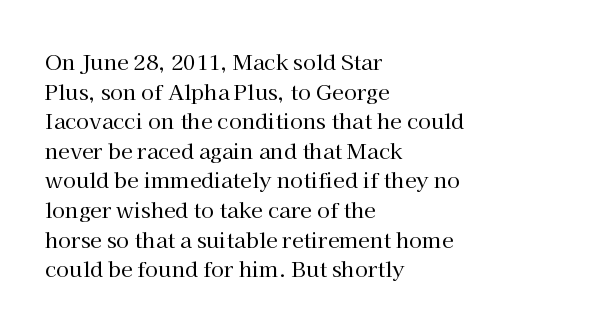
The image shows 21 px text type, upright; set left-aligned, normal line spacing (1.41x), normal letter spacing, not underlined.
